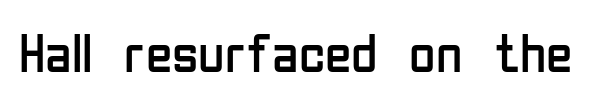
The passage shown is typeset with a sans-serif family. The string is rendered with underlining switched off. Proportional: the letters do not fall into vertical columns. How are the letters spaced? Ordinarily, with no added tracking. Letters have the restrained weight of plain body copy at most. Unlike italic type, these characters show no tilt at all.
